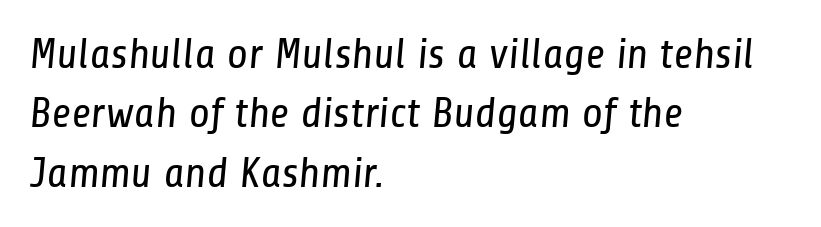
Honestly, the letter spacing is just normal — you wouldn't notice it. Each letter keeps its own natural width here, so spacing adapts to shape. The block of text has a typical density, with ordinary space between rows. A student would call this left alignment; a typographer would say flush left, rag right. The typeface has the unassuming heft of standard copy or less.
